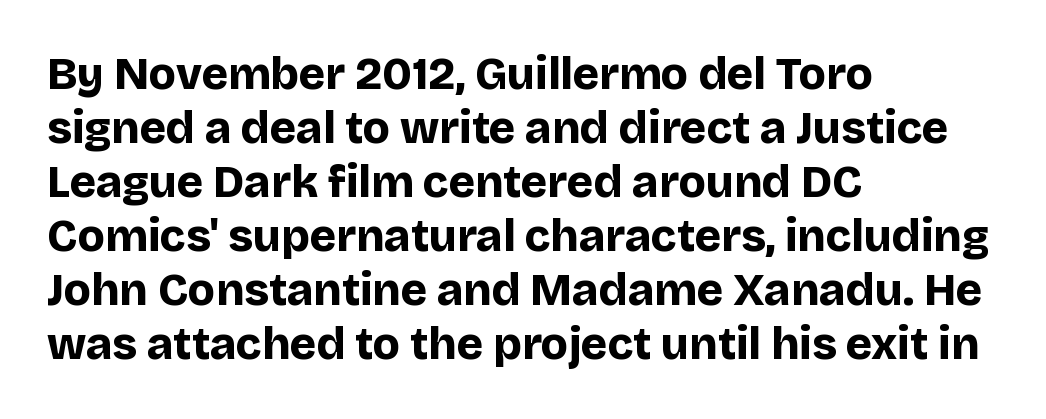
{"serif": "no", "italic": "no", "bold": "yes", "weight": "bold", "width": "normal", "stroke_contrast": "low", "x_height": "large", "monospaced": "no", "underline": "no", "align": "left", "line_spacing_ratio": 1.2, "letter_spacing": "normal", "letter_spacing_em": 0.0, "glyph_px": 45}
